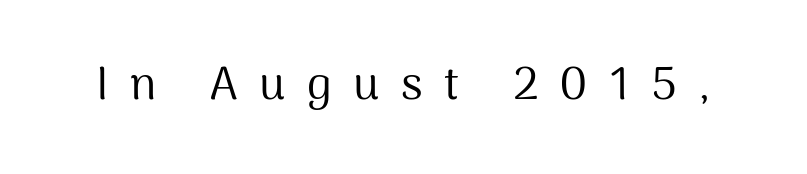
Q: Is the text bold? A: No.
Q: Is the text italic (slanted)? A: No, it is upright.
Q: Is the typeface a serif or a sans-serif typeface? A: Sans-serif.
Q: Is the text underlined? A: No.
Q: Is the spacing between letters normal or unusually wide? A: Unusually wide.
Q: Width (condensed, normal, or wide)? A: Normal.
Q: Stroke contrast? A: Medium.
Q: x-height? A: Medium.
Q: Monospaced? A: No.
